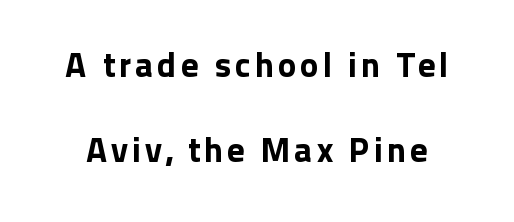
The image shows 35 px sans-serif type, upright; set loose line spacing (2.44x), not underlined; low stroke contrast and a medium x-height.
